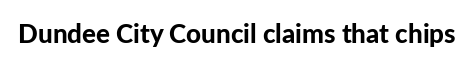
Q: Is the text bold? A: Yes.
Q: Is the text italic (slanted)? A: No, it is upright.
Q: Is the text underlined? A: No.
Q: Is the spacing between letters normal or unusually wide? A: Normal.
